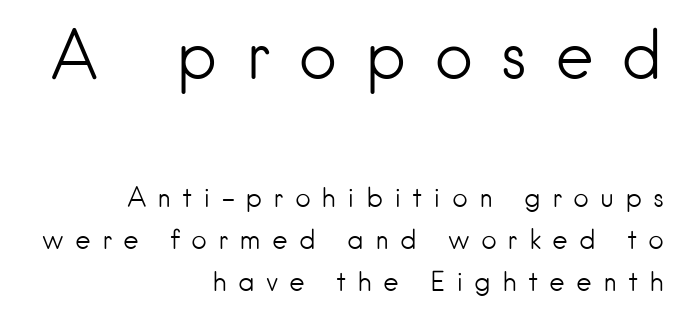
Q: Is the text bold? A: No.
Q: Is the text italic (slanted)? A: No, it is upright.
Q: Is the typeface a serif or a sans-serif typeface? A: Sans-serif.
Q: Is the text underlined? A: No.
Q: How is the paragraph aligned? A: Right-aligned.
Q: Is the spacing between letters normal or unusually wide? A: Unusually wide.
Q: Is the spacing between lines tight, normal or loose? A: Normal.
Q: Which block of text is set in a larger size, the first (top) or the second (bottom)? A: The first (top) one.
Q: Width (condensed, normal, or wide)? A: Normal.
Q: Stroke contrast? A: Low.
Q: x-height? A: Small.
Q: Monospaced? A: No.
